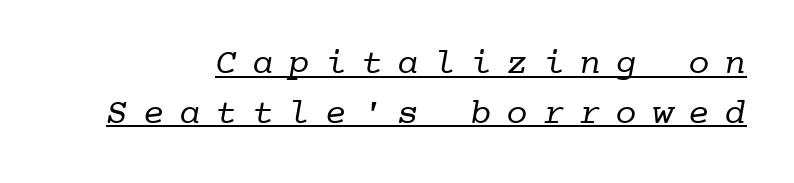
{"serif": "yes", "bold": "no", "weight": "regular", "width": "normal", "stroke_contrast": "low", "x_height": "medium", "monospaced": "yes", "underline": "yes", "line_spacing": "normal", "line_spacing_ratio": 1.38, "letter_spacing": "wide", "letter_spacing_em": 0.41, "glyph_px": 36}
